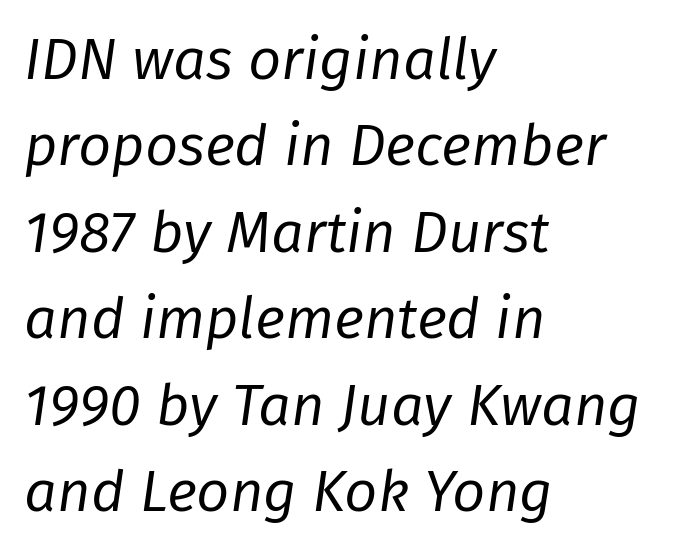
The passage is arranged the way most books set body copy — flush left. The font sits on the lighter half of the weight spectrum, regular included. The designer left line spacing at the default. Nobody touched the tracking dial on this one. Slanted lettering throughout. Each letter keeps its own natural width here, so spacing adapts to shape.
